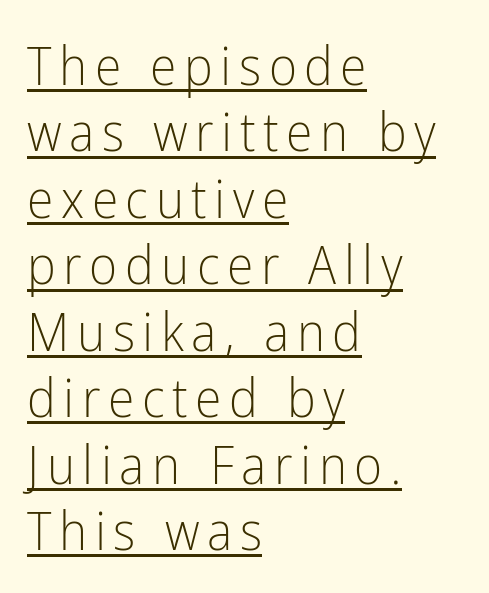
{"serif": "no", "italic": "no", "bold": "no", "weight": "light", "width": "condensed", "stroke_contrast": "low", "x_height": "medium", "monospaced": "no", "underline": "yes", "align": "left", "line_spacing_ratio": 1.23, "glyph_px": 54}
